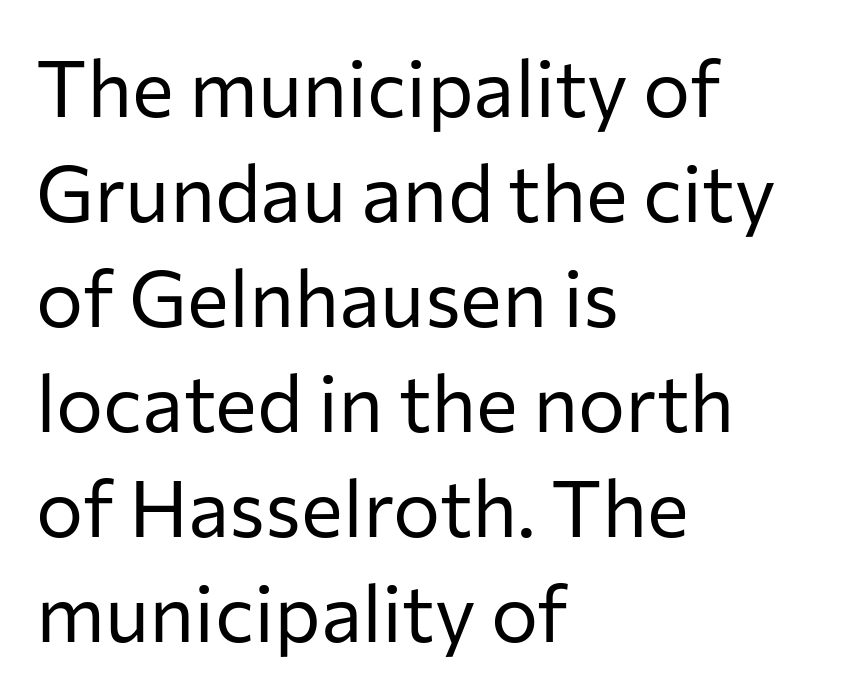
The image shows 79 px regular-weight sans-serif type, upright; set left-aligned, normal line spacing (1.33x), normal letter spacing, not underlined; low stroke contrast and a medium x-height.
